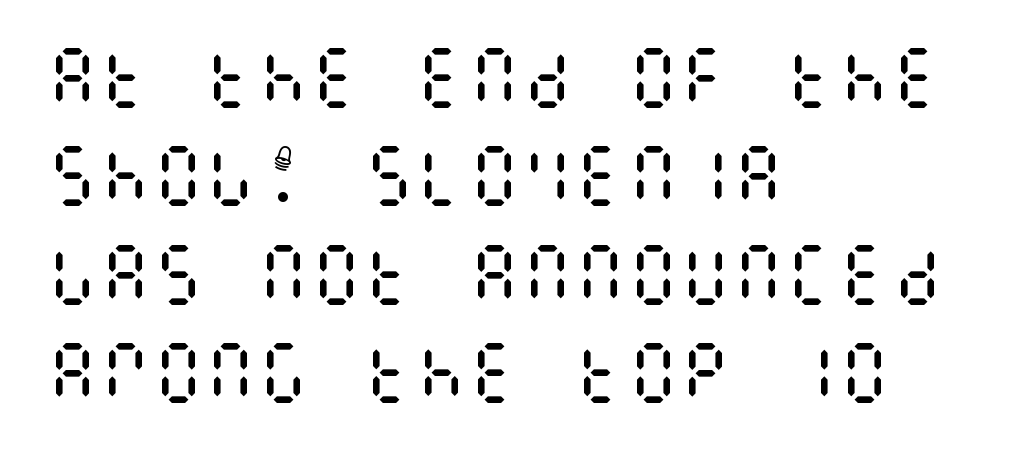
{"italic": "no", "bold": "no", "weight": "regular", "width": "condensed", "stroke_contrast": "medium", "x_height": "large", "underline": "no", "align": "left", "line_spacing": "normal", "line_spacing_ratio": 1.49, "letter_spacing": "normal", "letter_spacing_em": 0.0, "glyph_px": 66}
